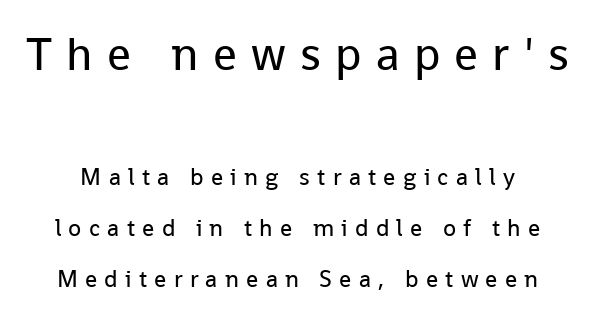
The image shows 47 px regular-weight sans-serif type, upright; set loose line spacing (2.13x), unusually wide letter spacing (+0.3 em), not underlined; the first (top) block is 1.96x larger; low stroke contrast and a medium x-height.
